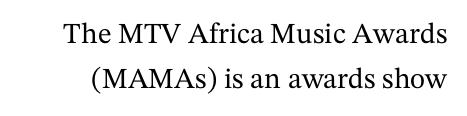
{"serif": "yes", "italic": "no", "width": "normal", "stroke_contrast": "medium", "x_height": "medium", "monospaced": "no", "underline": "no", "line_spacing": "normal", "line_spacing_ratio": 1.56, "letter_spacing": "normal", "letter_spacing_em": 0.0, "glyph_px": 29}
